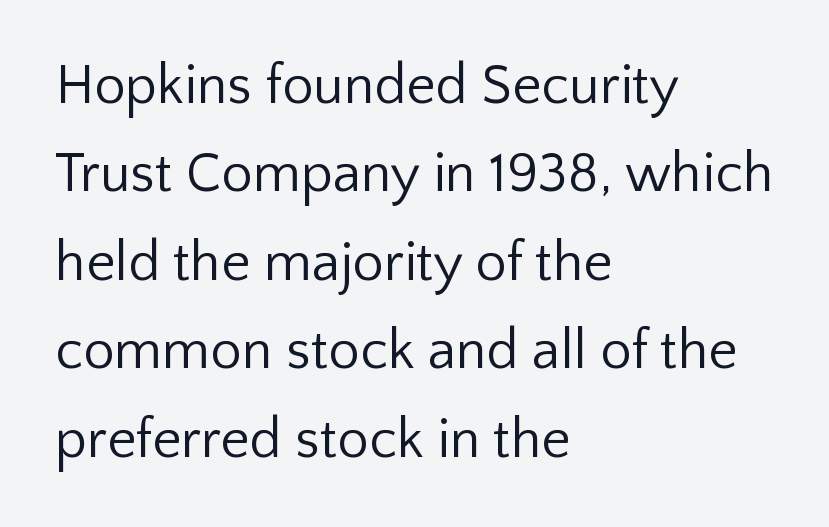
The image shows 56 px regular-weight sans-serif type, upright; set left-aligned, normal line spacing (1.58x), normal letter spacing, not underlined; low stroke contrast and a medium x-height.
